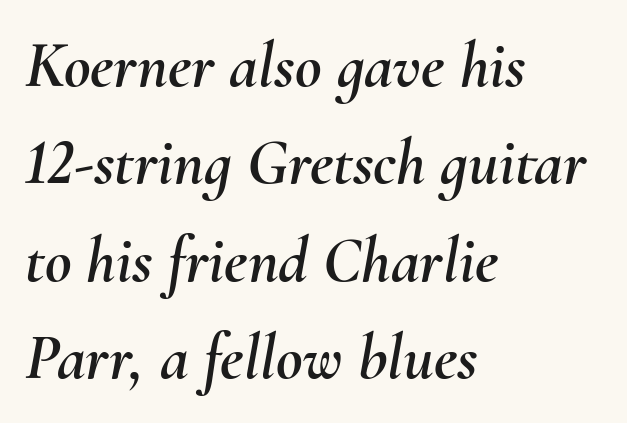
Q: Is the text italic (slanted)? A: Yes, it leans right by about 10 degrees.
Q: Is the text underlined? A: No.
Q: How is the paragraph aligned? A: Left-aligned.
Q: Is the spacing between letters normal or unusually wide? A: Normal.
Q: Is the spacing between lines tight, normal or loose? A: Normal.
Q: Width (condensed, normal, or wide)? A: Normal.
Q: Stroke contrast? A: Medium.
Q: x-height? A: Small.
Q: Monospaced? A: No.
